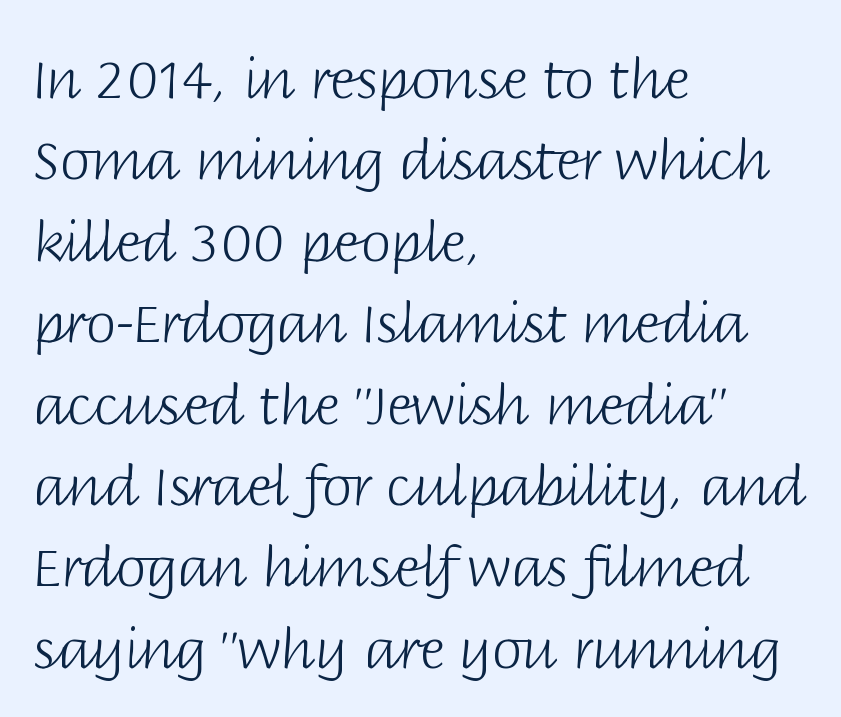
Q: Is the text bold? A: No.
Q: Is the text italic (slanted)? A: No, it is upright.
Q: Is the typeface a serif or a sans-serif typeface? A: Sans-serif.
Q: Is the text underlined? A: No.
Q: How is the paragraph aligned? A: Left-aligned.
Q: Is the spacing between letters normal or unusually wide? A: Normal.
Q: Is the spacing between lines tight, normal or loose? A: Normal.
Q: Width (condensed, normal, or wide)? A: Normal.
Q: Stroke contrast? A: Low.
Q: x-height? A: Large.
Q: Monospaced? A: No.
